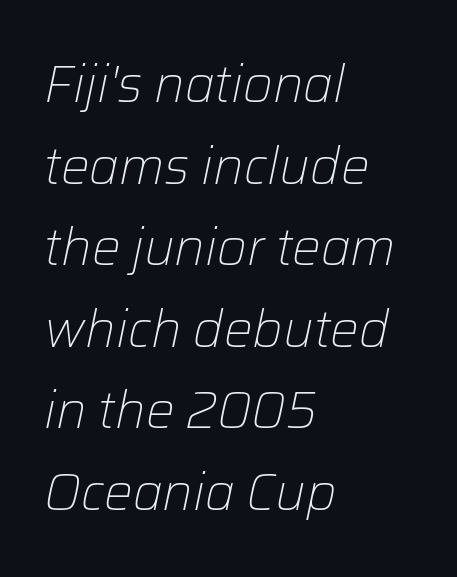
Q: Is the text bold? A: No.
Q: Is the text italic (slanted)? A: Yes, it leans right by about 12 degrees.
Q: Is the text underlined? A: No.
Q: How is the paragraph aligned? A: Left-aligned.
Q: Is the spacing between letters normal or unusually wide? A: Normal.
Q: Is the spacing between lines tight, normal or loose? A: Normal.
Q: Width (condensed, normal, or wide)? A: Normal.
Q: Stroke contrast? A: Low.
Q: x-height? A: Medium.
Q: Monospaced? A: No.
